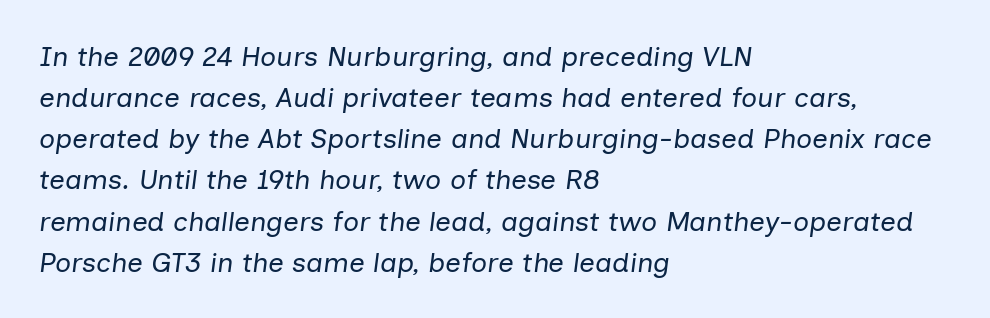
The image shows 28 px regular-weight type, italic (leaning right); set left-aligned, normal line spacing (1.47x), normal letter spacing, not underlined; low stroke contrast and a medium x-height.
